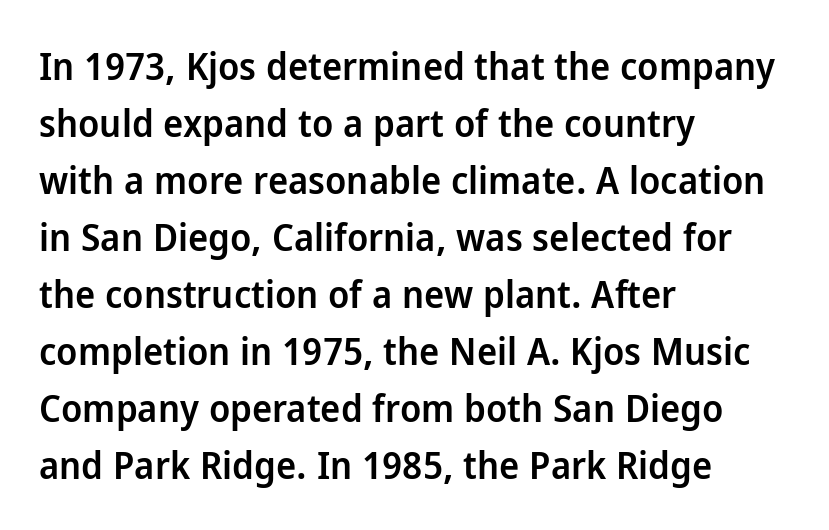
{"serif": "no", "italic": "no", "bold": "semi", "weight": "semibold", "width": "normal", "stroke_contrast": "low", "x_height": "medium", "monospaced": "no", "underline": "no", "align": "left", "line_spacing": "normal", "line_spacing_ratio": 1.5, "letter_spacing": "normal", "letter_spacing_em": 0.0, "glyph_px": 38}
